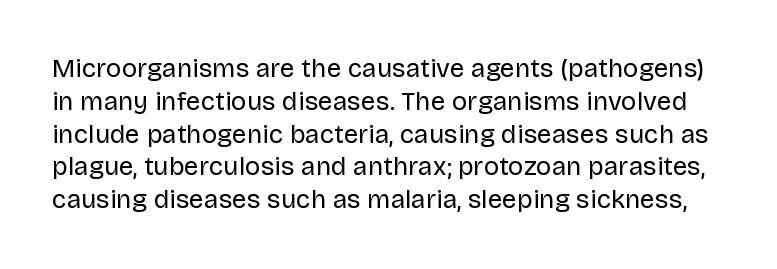
The image shows 26 px text type, upright; set normal line spacing (1.26x), normal letter spacing, not underlined.
